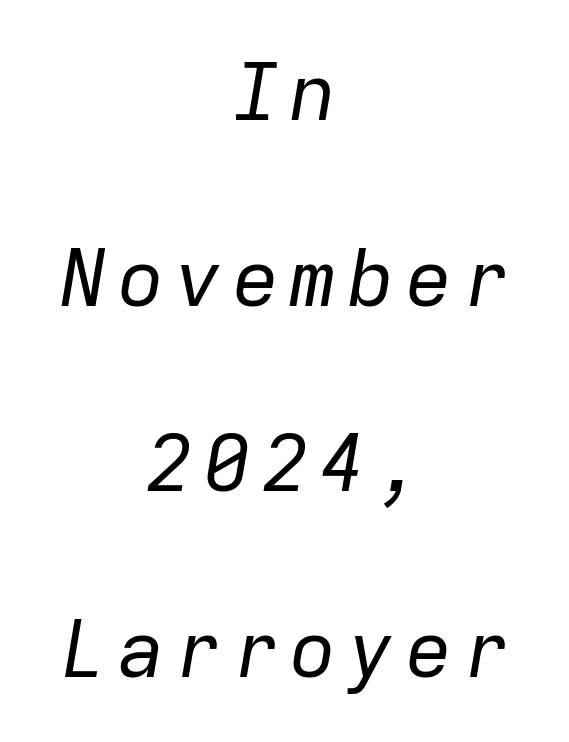
Q: Is the text bold? A: No.
Q: Is the text italic (slanted)? A: Yes, it leans right by about 9 degrees.
Q: Is the text underlined? A: No.
Q: How is the paragraph aligned? A: Centered.
Q: Is the spacing between lines tight, normal or loose? A: Loose.
Q: Width (condensed, normal, or wide)? A: Normal.
Q: Stroke contrast? A: Low.
Q: x-height? A: Medium.
Q: Monospaced? A: Yes.
